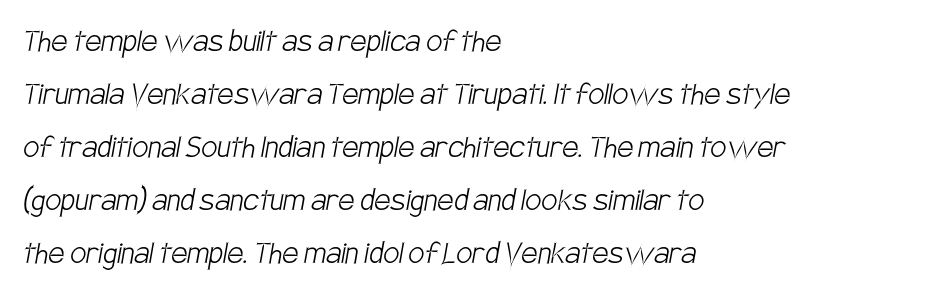
Clear beneath every line of the passage. Serif or sans? Sans — the stroke terminals are bare. Heft: none added — not bold. Honestly, the row spacing looks completely unremarkable.
